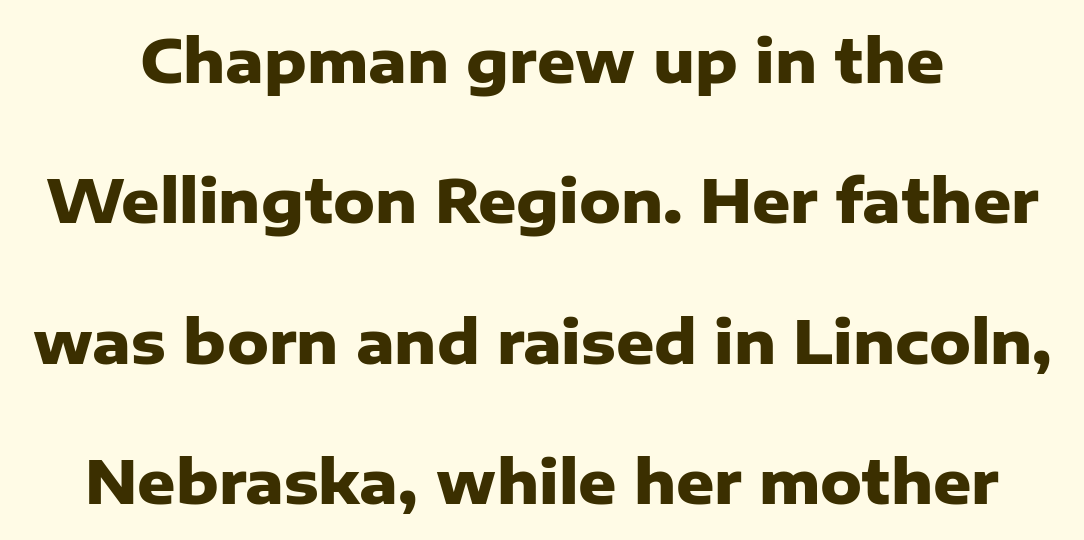
The face used here is proportionally spaced, like ordinary book or web type. Rendered with straight, roman letterforms. Examine the stroke ends and you'll find no serifs. A typesetter would call this zero additional tracking.
